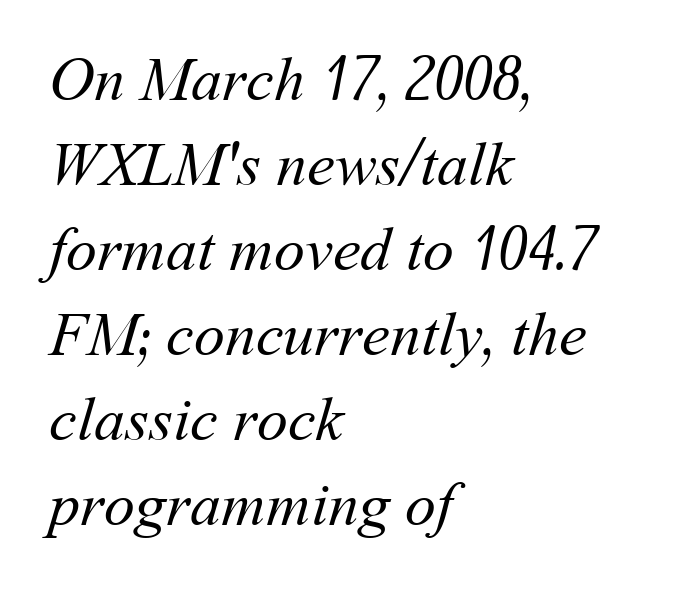
Q: Is the text bold? A: No.
Q: Is the text underlined? A: No.
Q: How is the paragraph aligned? A: Left-aligned.
Q: Is the spacing between letters normal or unusually wide? A: Normal.
Q: Is the spacing between lines tight, normal or loose? A: Normal.
Q: Width (condensed, normal, or wide)? A: Normal.
Q: Stroke contrast? A: Medium.
Q: x-height? A: Medium.
Q: Monospaced? A: No.
